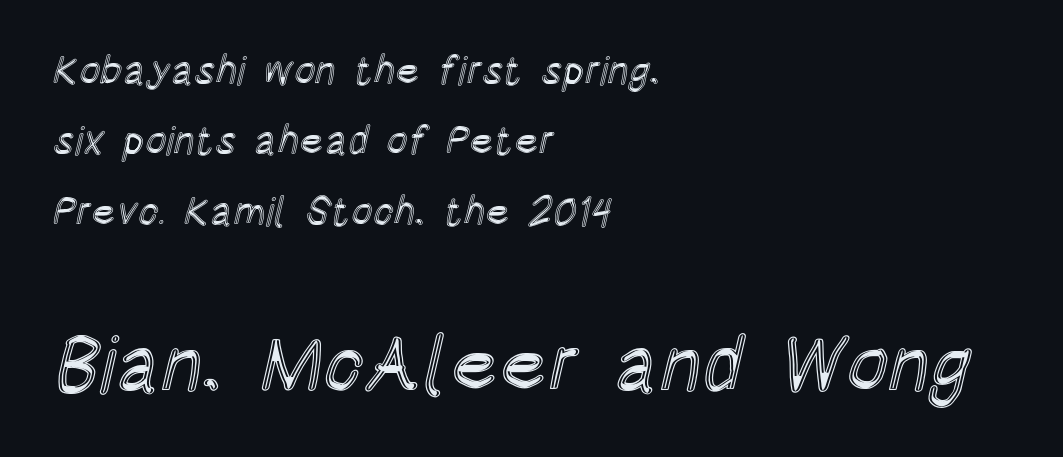
The image shows 79 px condensed type; set left-aligned, line spacing 1.76x, normal letter spacing, not underlined; the second (bottom) block is 1.98x larger; a large x-height.
